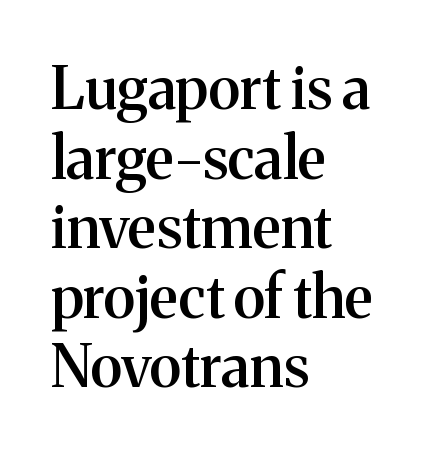
The image shows 58 px semibold serif type, upright; set left-aligned, line spacing 1.2x, normal letter spacing, not underlined; medium stroke contrast and a medium x-height.
